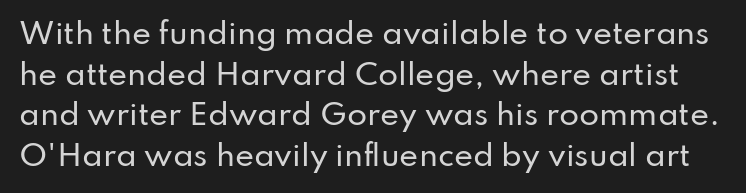
{"serif": "no", "italic": "no", "width": "normal", "stroke_contrast": "low", "x_height": "small", "monospaced": "no", "underline": "no", "line_spacing": "normal", "line_spacing_ratio": 1.4, "letter_spacing": "normal", "letter_spacing_em": 0.0, "glyph_px": 29}
